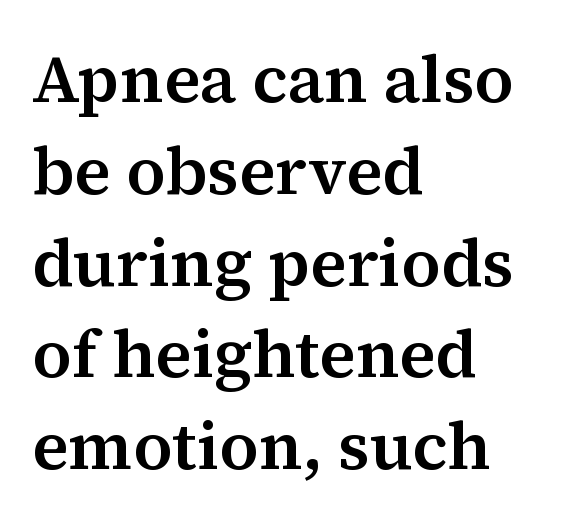
{"serif": "yes", "italic": "no", "width": "normal", "stroke_contrast": "medium", "x_height": "medium", "monospaced": "no", "underline": "no", "align": "left", "line_spacing": "normal", "line_spacing_ratio": 1.37, "letter_spacing": "normal", "letter_spacing_em": 0.0, "glyph_px": 67}
